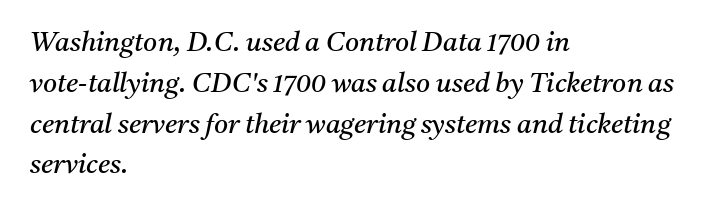
This rendering leaves character spacing at its baseline value. Counters stay open thanks to moderate or lighter strokes. The leading is moderate, giving the passage an even texture. A bare baseline throughout the passage.
